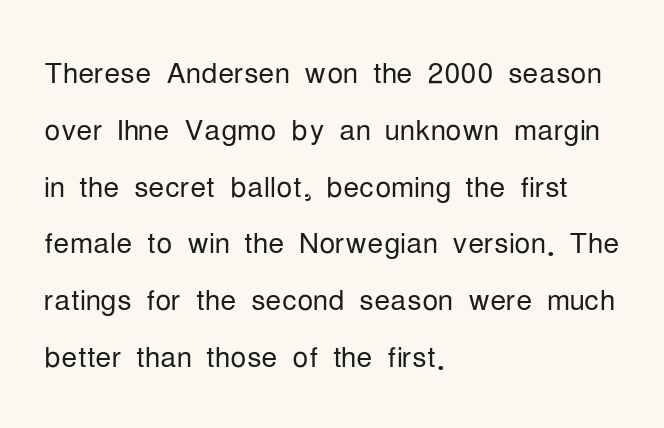
{"serif": "no", "italic": "no", "bold": "no", "weight": "light", "width": "condensed", "stroke_contrast": "low", "x_height": "medium", "monospaced": "no", "underline": "no", "align": "left", "line_spacing": "normal", "line_spacing_ratio": 1.42, "letter_spacing": "normal", "letter_spacing_em": 0.0, "glyph_px": 40}
